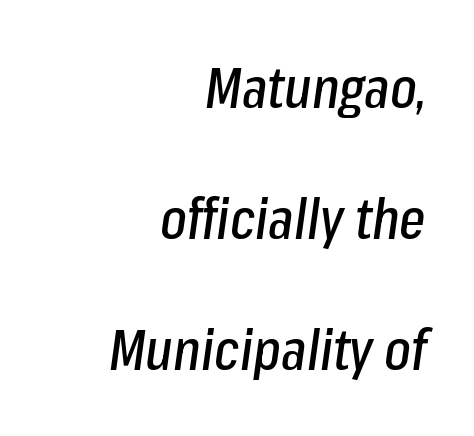
{"italic": "yes", "lean": "right", "slant_degrees": 8, "width": "condensed", "stroke_contrast": "low", "x_height": "medium", "monospaced": "no", "underline": "no", "align": "right", "line_spacing": "loose", "line_spacing_ratio": 2.34, "letter_spacing": "normal", "letter_spacing_em": 0.0, "glyph_px": 56}
